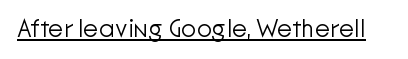
{"italic": "no", "bold": "no", "underline": "yes", "letter_spacing": "normal", "letter_spacing_em": 0.0, "glyph_px": 25}
